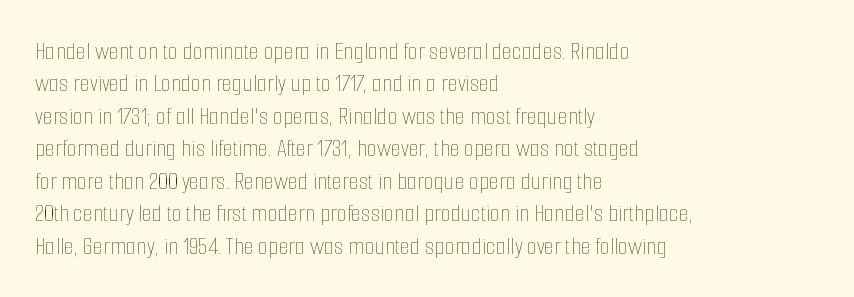
{"italic": "no", "bold": "no", "underline": "no", "align": "left", "line_spacing": "normal", "line_spacing_ratio": 1.25, "letter_spacing": "normal", "letter_spacing_em": 0.0, "glyph_px": 26}
